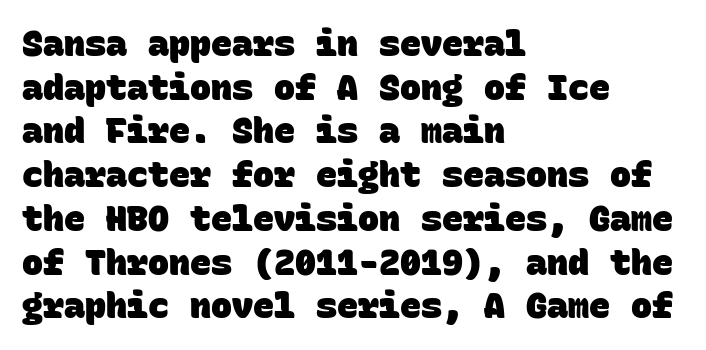
The lines in this sample share a left origin and differ only in where they stop. Letter spacing: default. In terms of weight, the rendering is a true, heavy bold. Quick note: interline space is typical. Note the uniform advance width — an 'i' takes as much space as an 'm'. The typeface chosen for these lines omits serifs.
